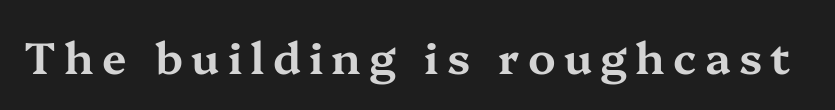
The passage shown is not underscored anywhere. Rendered with straight, roman letterforms. The font family rendered here belongs to the serif group. Looks like regular typesetting: each glyph gets only the width it needs.
